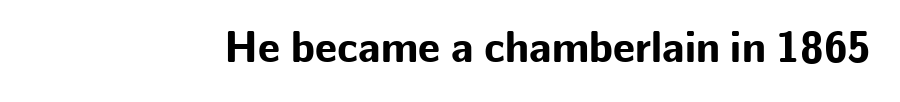
I'd call this a sans setting — the letters go barefoot. It's the straight-up-and-down kind of type. This rendering leaves character spacing at its baseline value. The face used here is proportionally spaced, like ordinary book or web type. Heft: maximum for text — a bold. Clear beneath every line of the passage.
